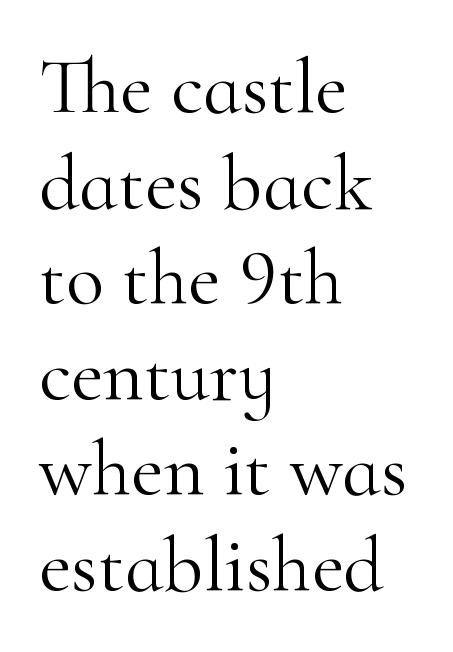
No heavy texture on the line: the type isn't bold. This is roman type, the default non-slanted kind. Yep, those are serifs on the letters. The letters sit at their default tracking, neither squeezed nor spread.
